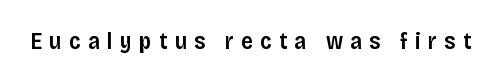
Unmarked baselines from the first word to the last. The rendering inserts visible extra space after every character. It's the straight-up-and-down kind of type. The typesetting leans somewhat heavy: a semibold.
